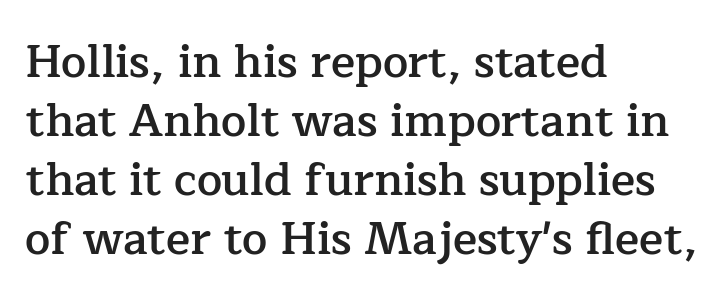
Observe the serifs anchoring each vertical stroke in this sample. Notice how the passage keeps a crisp vertical edge on the left only. This is moderately heavy type, rendered in semibold. Each new line begins a customary step beneath the previous one. No word sits above an underline.
